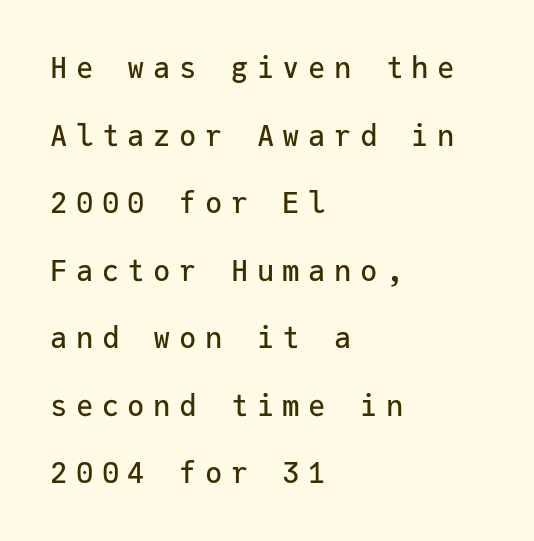
The image shows 29 px sans-serif type, upright, monospaced; set left-aligned, loose line spacing (2.33x), unusually wide letter spacing (+0.29 em), not underlined; low stroke contrast and a medium x-height.
